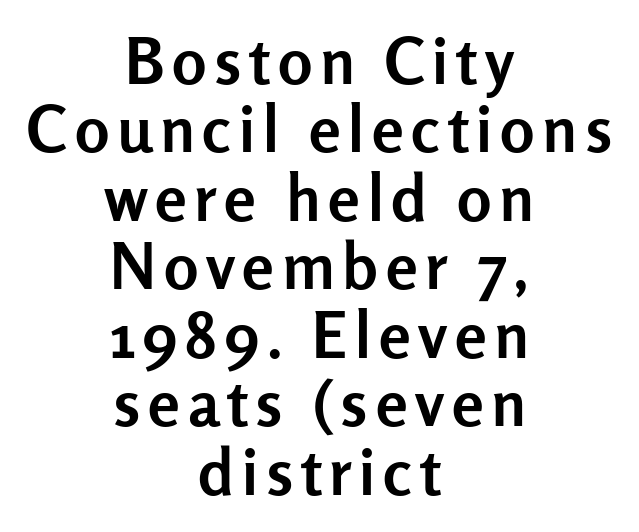
The image shows 64 px semibold sans-serif type, upright; set centered, tight line spacing (1.07x), not underlined; low stroke contrast and a medium x-height.
